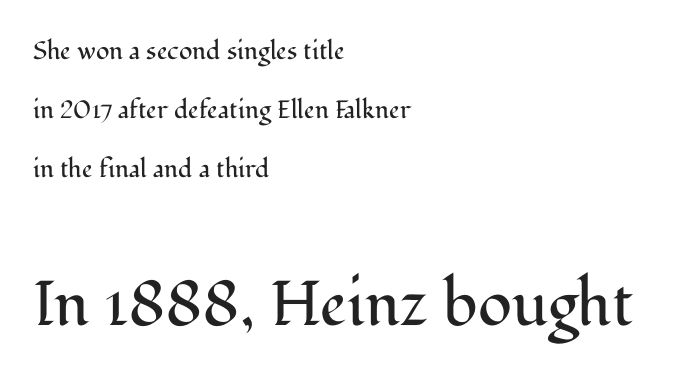
The image shows 63 px regular-weight serif type, upright; set left-aligned, loose line spacing (2.37x), normal letter spacing, not underlined; the second (bottom) block is 2.52x larger; medium stroke contrast and a medium x-height.
